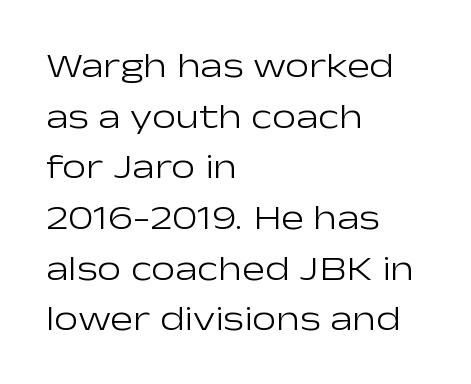
The image shows 34 px light, wide sans-serif type, upright; set left-aligned, normal line spacing (1.49x), normal letter spacing, not underlined; low stroke contrast and a medium x-height.
